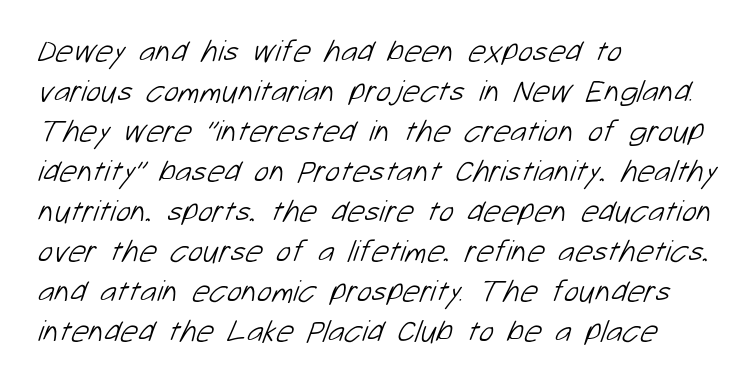
The passage shown is not bold in any degree. The line-height multiplier appears to be the usual default. The gaps between neighbouring characters are ordinary and unremarkable. This rendering employs a face without finishing strokes, i.e., a sans-serif. In CSS terms this would be text-align: left. Clear beneath every line of the passage.
